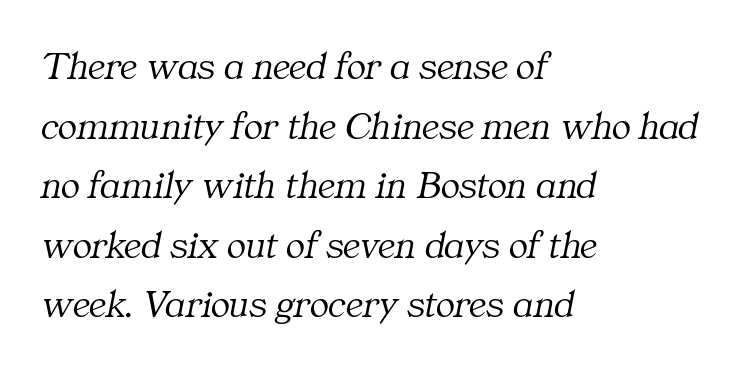
Q: Is the text bold? A: No.
Q: Is the text italic (slanted)? A: Yes, it leans right by about 11 degrees.
Q: Is the typeface a serif or a sans-serif typeface? A: Serif.
Q: Is the text underlined? A: No.
Q: How is the paragraph aligned? A: Left-aligned.
Q: Is the spacing between letters normal or unusually wide? A: Normal.
Q: Is the spacing between lines tight, normal or loose? A: Normal.
Q: Width (condensed, normal, or wide)? A: Normal.
Q: Stroke contrast? A: Medium.
Q: x-height? A: Medium.
Q: Monospaced? A: No.
